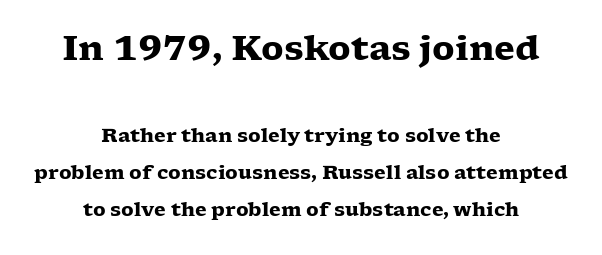
The image shows 34 px heavy, wide serif type, upright; set centered, loose line spacing (1.96x), normal letter spacing, not underlined; the first (top) block is 1.79x larger; low stroke contrast and a medium x-height.
